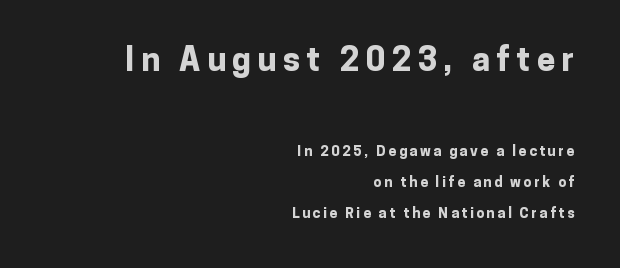
Q: Is the text bold? A: Yes.
Q: Is the text italic (slanted)? A: No, it is upright.
Q: Is the typeface a serif or a sans-serif typeface? A: Sans-serif.
Q: Is the text underlined? A: No.
Q: How is the paragraph aligned? A: Right-aligned.
Q: Is the spacing between lines tight, normal or loose? A: Loose.
Q: Which block of text is set in a larger size, the first (top) or the second (bottom)? A: The first (top) one.
Q: Width (condensed, normal, or wide)? A: Normal.
Q: Stroke contrast? A: Low.
Q: x-height? A: Medium.
Q: Monospaced? A: No.
